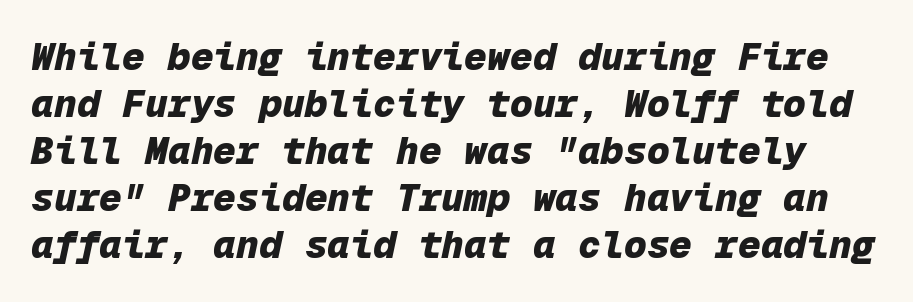
The image shows 38 px heavy type, italic (leaning right), monospaced; set line spacing 1.24x, normal letter spacing, not underlined; low stroke contrast and a medium x-height.
